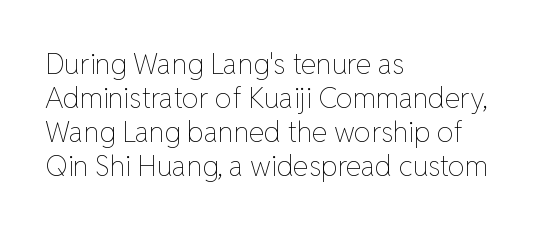
Q: Is the text bold? A: No.
Q: Is the text italic (slanted)? A: No, it is upright.
Q: Is the text underlined? A: No.
Q: How is the paragraph aligned? A: Left-aligned.
Q: Is the spacing between letters normal or unusually wide? A: Normal.
Q: Width (condensed, normal, or wide)? A: Normal.
Q: Stroke contrast? A: Low.
Q: x-height? A: Medium.
Q: Monospaced? A: No.
